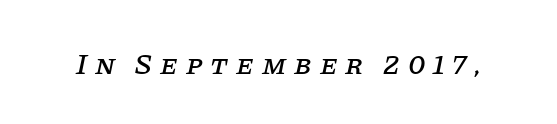
The image shows 29 px serif type, italic (leaning right); set unusually wide letter spacing (+0.27 em), not underlined; low stroke contrast and a large x-height.
